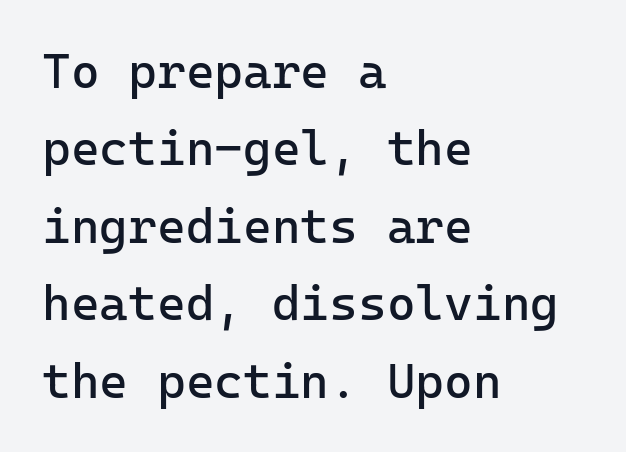
{"serif": "no", "italic": "no", "bold": "no", "weight": "regular", "width": "normal", "stroke_contrast": "low", "x_height": "medium", "monospaced": "yes", "underline": "no", "align": "left", "line_spacing": "normal", "line_spacing_ratio": 1.58, "letter_spacing": "normal", "letter_spacing_em": 0.0, "glyph_px": 49}
